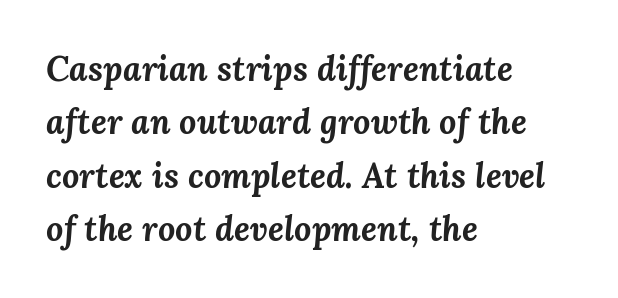
Q: Is the text bold? A: Yes.
Q: Is the text italic (slanted)? A: Yes, it leans right by about 3 degrees.
Q: Is the text underlined? A: No.
Q: How is the paragraph aligned? A: Left-aligned.
Q: Is the spacing between letters normal or unusually wide? A: Normal.
Q: Is the spacing between lines tight, normal or loose? A: Normal.
Q: Width (condensed, normal, or wide)? A: Normal.
Q: Stroke contrast? A: Medium.
Q: x-height? A: Medium.
Q: Monospaced? A: No.
